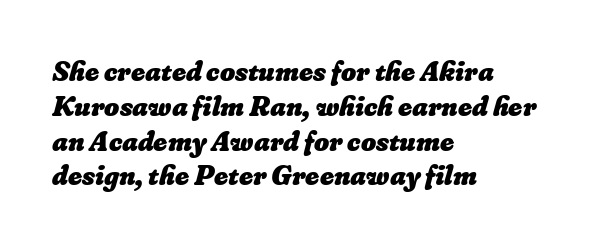
{"bold": "yes", "weight": "heavy", "width": "normal", "stroke_contrast": "low", "x_height": "small", "monospaced": "no", "underline": "no", "align": "left", "line_spacing_ratio": 1.2, "letter_spacing": "normal", "letter_spacing_em": 0.0, "glyph_px": 29}
